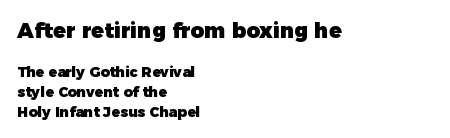
Thick stems and heavy bowls — unmistakably bold. What's the leading like? Ordinary, nothing unusual. Compared with typical body copy, the letter spacing here is the same. Typeset ragged right — the left edge is the straight one.
